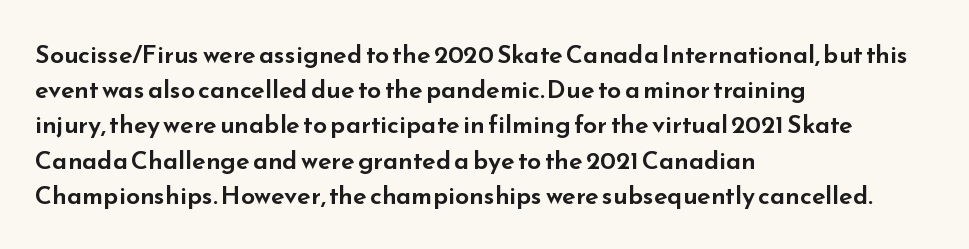
The image shows 25 px text type, upright; set left-aligned, normal line spacing (1.41x), normal letter spacing, not underlined.
